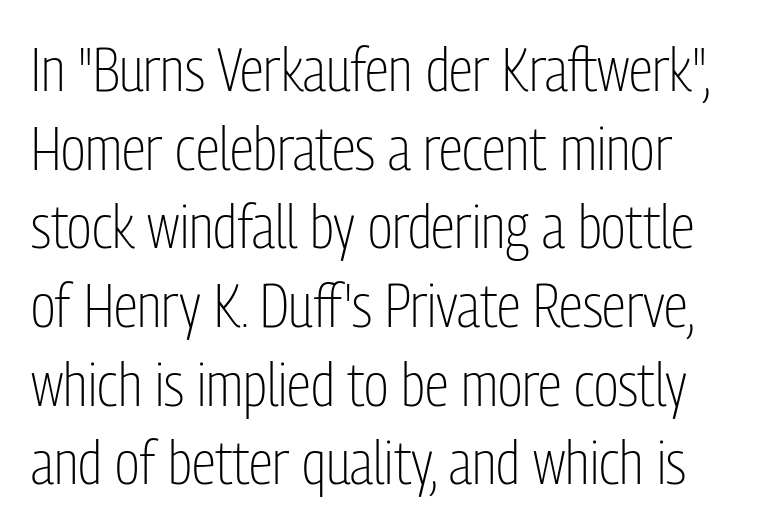
The image shows 61 px light, condensed sans-serif type, upright; set normal line spacing (1.29x), normal letter spacing, not underlined; low stroke contrast and a medium x-height.
